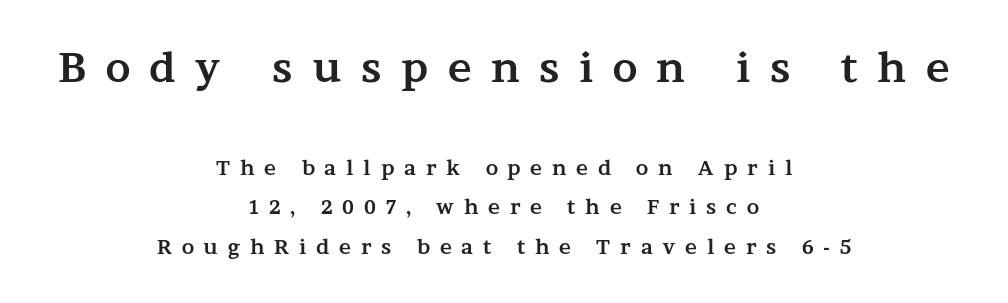
{"serif": "yes", "italic": "no", "bold": "yes", "weight": "bold", "width": "wide", "stroke_contrast": "medium", "x_height": "medium", "monospaced": "no", "underline": "no", "align": "center", "line_spacing": "loose", "line_spacing_ratio": 1.99, "letter_spacing": "wide", "letter_spacing_em": 0.49, "larger_block": "first", "size_ratio": 2.0, "glyph_px": 40}
